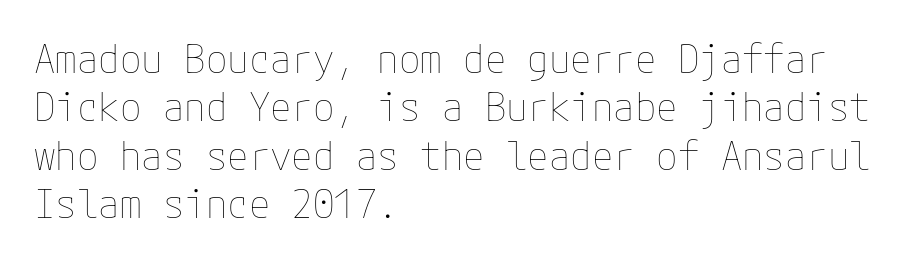
The image shows 39 px thin type, upright; set left-aligned, line spacing 1.24x, normal letter spacing, not underlined; low stroke contrast and a medium x-height.
